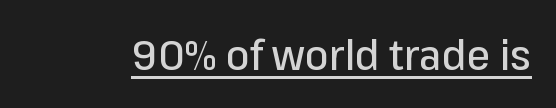
Decoration check: the copy is underlined. Tracking value appears to be zero — textbook default spacing. This sample has the flowing, uneven cadence of proportional lettering. It's the straight-up-and-down kind of type. The letters carry no serifs — their stems end cleanly without finishing strokes.
